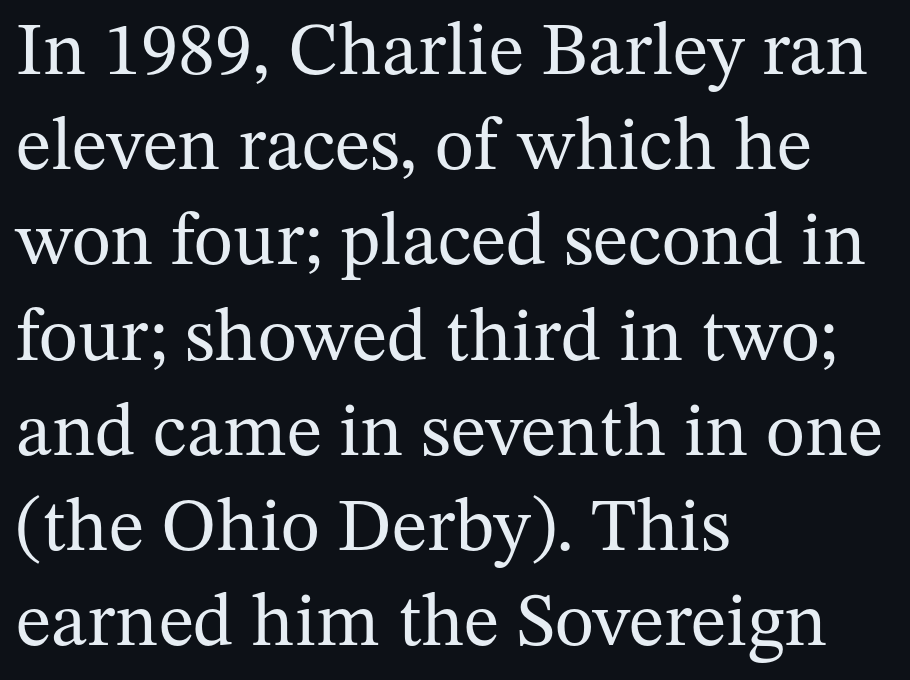
Leading: standard. Posture: upright roman. Vertical stems look standard width or narrower in stroke. The specimen omits any rule beneath the text block's lines. The rendering keeps characters at their native spacing. These lines are rendered in a variable-pitch font.
